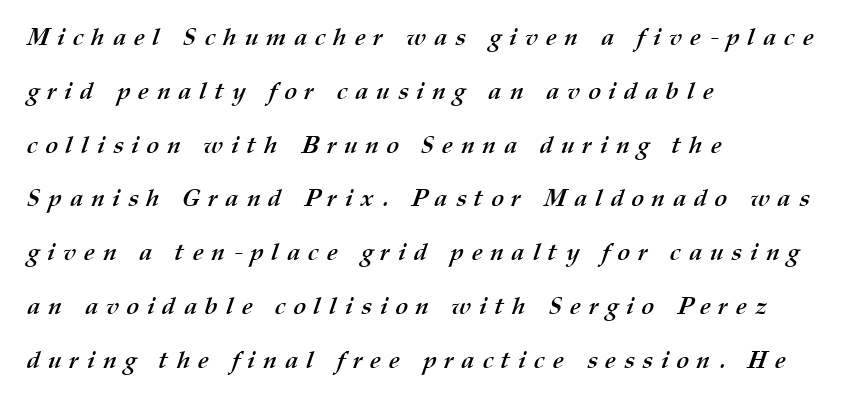
{"bold": "yes", "underline": "no", "align": "left", "line_spacing": "loose", "line_spacing_ratio": 2.24, "letter_spacing": "wide", "letter_spacing_em": 0.33, "glyph_px": 24}
